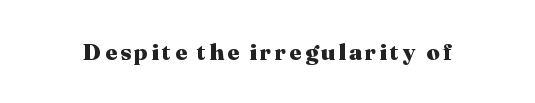
{"italic": "no", "bold": "yes", "underline": "no", "glyph_px": 23}
